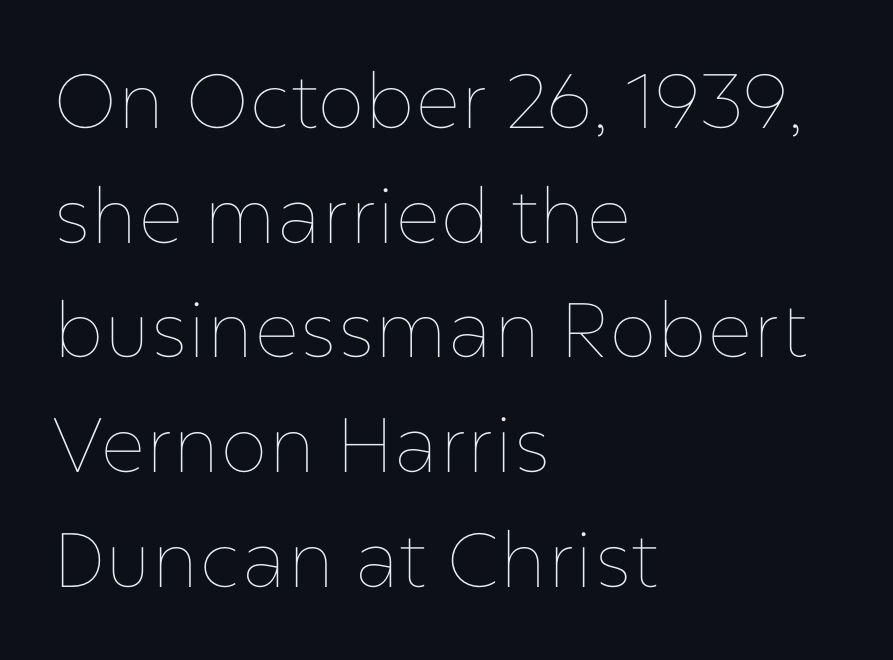
Evenly set lines give the paragraph a standard silhouette. Letters rest on an invisible, unmarked baseline. Every stem runs plumb, perpendicular to the baseline. Characters follow at the spacing the type designer built in. The strokes are not fattened; the text isn't bold.
